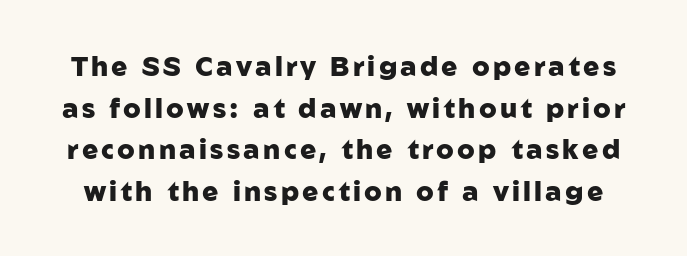
{"italic": "no", "bold": "yes", "underline": "no", "line_spacing": "normal", "line_spacing_ratio": 1.54, "glyph_px": 27}
